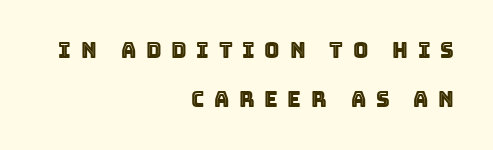
Q: Is the text italic (slanted)? A: No, it is upright.
Q: Is the text underlined? A: No.
Q: How is the paragraph aligned? A: Right-aligned.
Q: Is the spacing between letters normal or unusually wide? A: Unusually wide.
Q: Is the spacing between lines tight, normal or loose? A: Loose.
